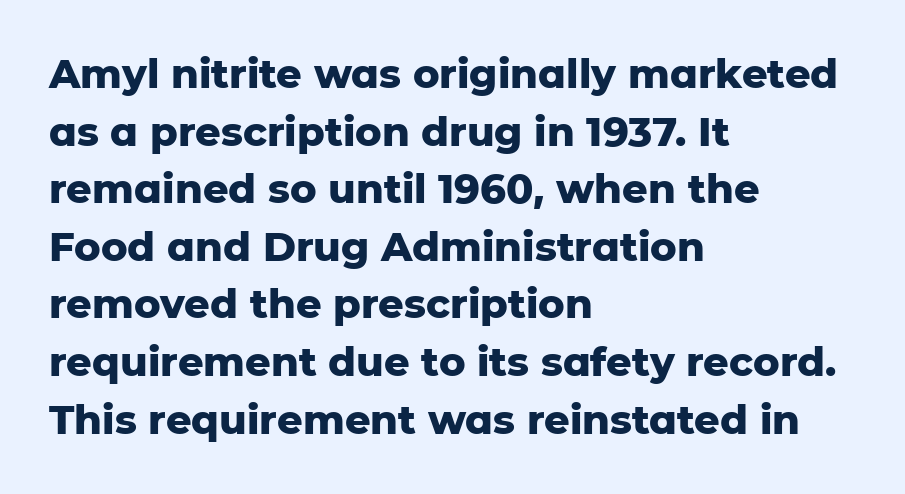
{"serif": "no", "italic": "no", "bold": "yes", "weight": "heavy", "width": "normal", "stroke_contrast": "low", "x_height": "medium", "monospaced": "no", "underline": "no", "align": "left", "line_spacing": "normal", "line_spacing_ratio": 1.44, "letter_spacing": "normal", "letter_spacing_em": 0.0, "glyph_px": 40}
